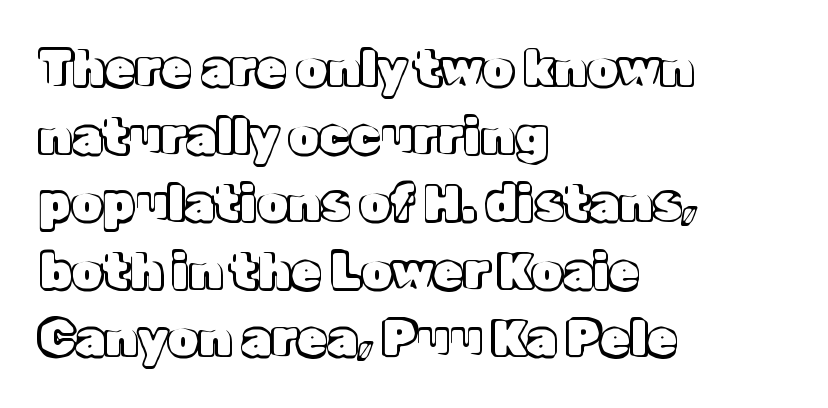
Vertically, the passage feels balanced, rows spaced as you'd expect. Casual observation: everything's shoved over to the left. Underline: absent. These lines were composed using upright roman letters.
